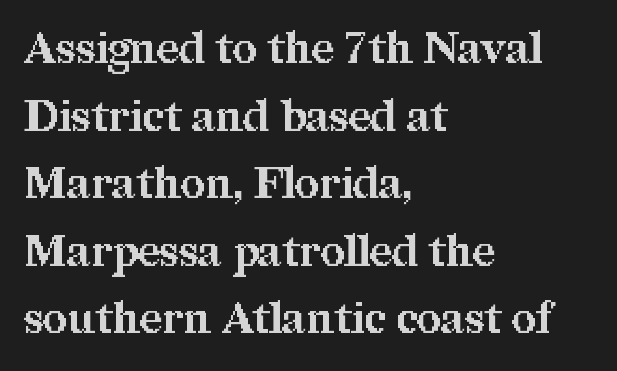
The words here are not underlined. The font is running at its bold setting. Regarding leading, the lines here are spaced in the standard way. Spacing between characters is what you'd get straight out of the box. Horizontally, the lines are justified to the leading edge only.
